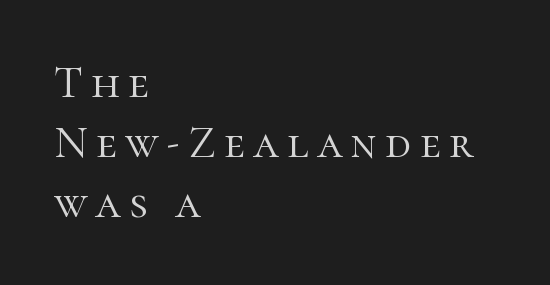
Q: Is the text bold? A: No.
Q: Is the text italic (slanted)? A: No, it is upright.
Q: Is the typeface a serif or a sans-serif typeface? A: Serif.
Q: Is the text underlined? A: No.
Q: How is the paragraph aligned? A: Left-aligned.
Q: Is the spacing between lines tight, normal or loose? A: Normal.
Q: Width (condensed, normal, or wide)? A: Normal.
Q: Stroke contrast? A: High.
Q: x-height? A: Medium.
Q: Monospaced? A: No.
